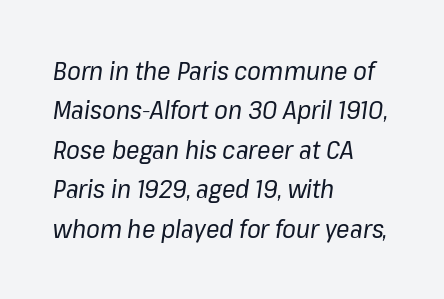
Ink coverage per letter is moderate at most. Line starts are locked; line ends wander. The space beneath each line is pristine and unruled. Interline gaps are of average width in this sample.
